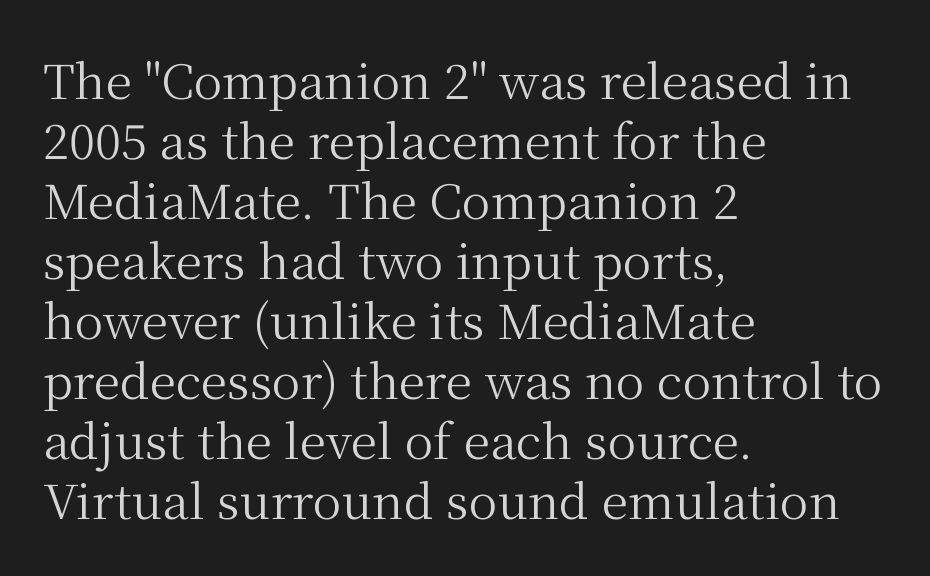
These lines are composed in type with serifs. The cut favours lightness, reaching ordinary text weight at its darkest. The space between consecutive lines is moderate. The lines in this sample share a left origin and differ only in where they stop. Posture: upright roman. The passage shown is typed in a proportional face where columns would drift.
